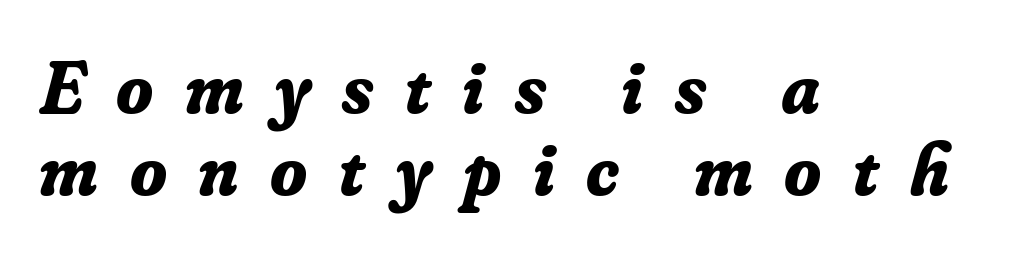
Q: Is the text bold? A: Yes.
Q: Is the text italic (slanted)? A: Yes, it leans right by about 16 degrees.
Q: Is the typeface a serif or a sans-serif typeface? A: Serif.
Q: Is the text underlined? A: No.
Q: How is the paragraph aligned? A: Left-aligned.
Q: Is the spacing between letters normal or unusually wide? A: Unusually wide.
Q: Is the spacing between lines tight, normal or loose? A: Tight.
Q: Width (condensed, normal, or wide)? A: Normal.
Q: Stroke contrast? A: Low.
Q: x-height? A: Small.
Q: Monospaced? A: No.
